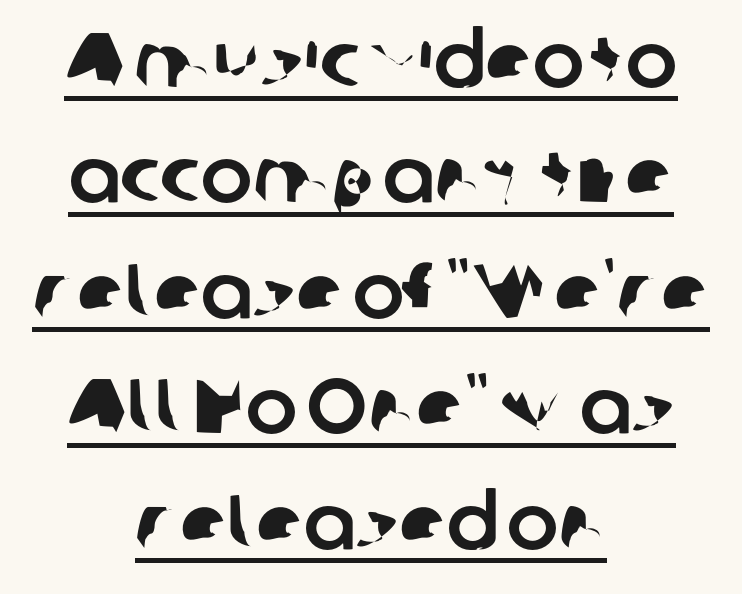
The image shows 77 px sans-serif type; set centered, normal line spacing (1.5x), normal letter spacing, underlined; low stroke contrast and a medium x-height.
